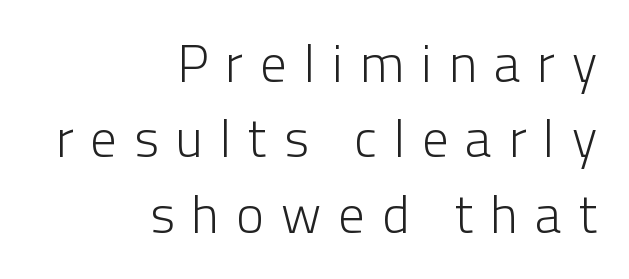
Q: Is the text bold? A: No.
Q: Is the text italic (slanted)? A: No, it is upright.
Q: Is the typeface a serif or a sans-serif typeface? A: Sans-serif.
Q: Is the text underlined? A: No.
Q: How is the paragraph aligned? A: Right-aligned.
Q: Is the spacing between letters normal or unusually wide? A: Unusually wide.
Q: Is the spacing between lines tight, normal or loose? A: Normal.
Q: Width (condensed, normal, or wide)? A: Normal.
Q: Stroke contrast? A: Low.
Q: x-height? A: Medium.
Q: Monospaced? A: No.
